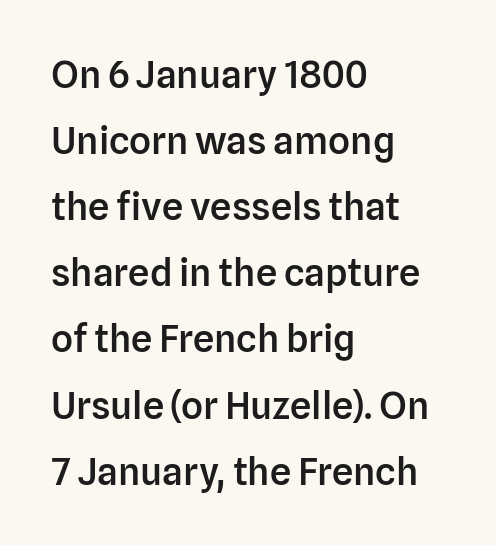
The image shows 38 px semibold sans-serif type, upright; set left-aligned, line spacing 1.74x, normal letter spacing, not underlined; low stroke contrast and a medium x-height.
